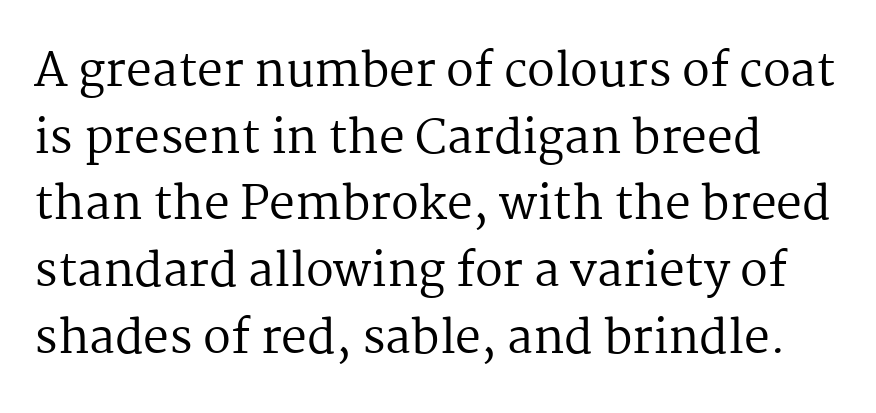
{"serif": "yes", "italic": "no", "bold": "no", "weight": "regular", "width": "normal", "stroke_contrast": "medium", "x_height": "medium", "monospaced": "no", "underline": "no", "line_spacing": "normal", "line_spacing_ratio": 1.45, "letter_spacing": "normal", "letter_spacing_em": 0.0, "glyph_px": 46}
